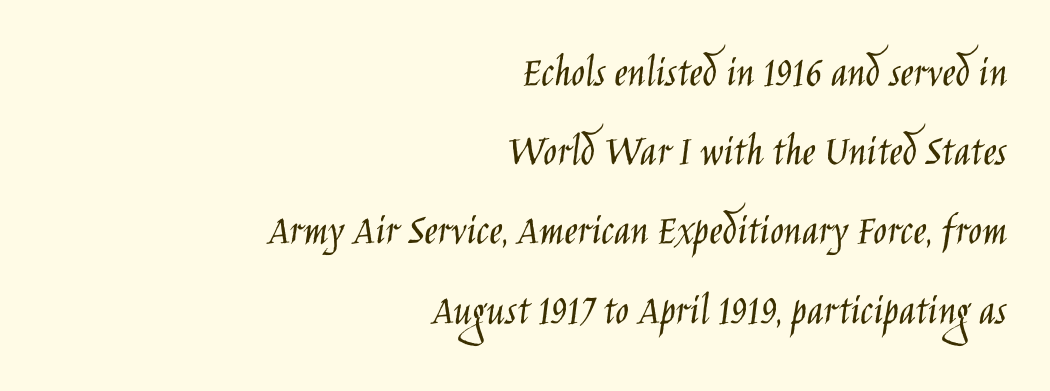
{"serif": "no", "bold": "no", "weight": "light", "width": "condensed", "stroke_contrast": "low", "x_height": "large", "monospaced": "no", "underline": "no", "align": "right", "line_spacing_ratio": 1.76, "letter_spacing": "normal", "letter_spacing_em": 0.0, "glyph_px": 45}
